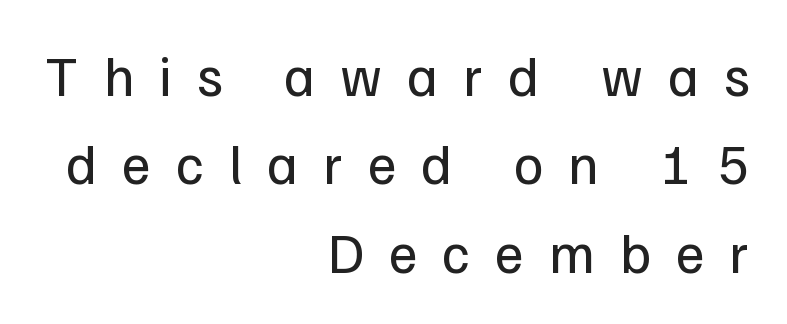
The image shows 56 px regular-weight sans-serif type, upright; set right-aligned, normal line spacing (1.58x), unusually wide letter spacing (+0.45 em), not underlined; low stroke contrast and a medium x-height.
